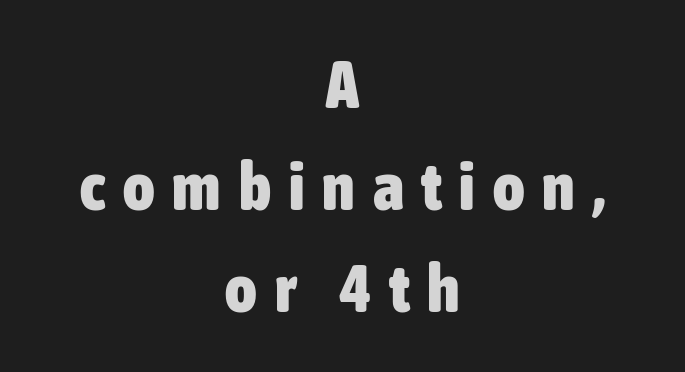
Q: Is the text bold? A: Yes.
Q: Is the text italic (slanted)? A: No, it is upright.
Q: Is the typeface a serif or a sans-serif typeface? A: Sans-serif.
Q: Is the text underlined? A: No.
Q: How is the paragraph aligned? A: Centered.
Q: Is the spacing between letters normal or unusually wide? A: Unusually wide.
Q: Is the spacing between lines tight, normal or loose? A: Normal.
Q: Width (condensed, normal, or wide)? A: Condensed.
Q: Stroke contrast? A: Low.
Q: x-height? A: Medium.
Q: Monospaced? A: No.
